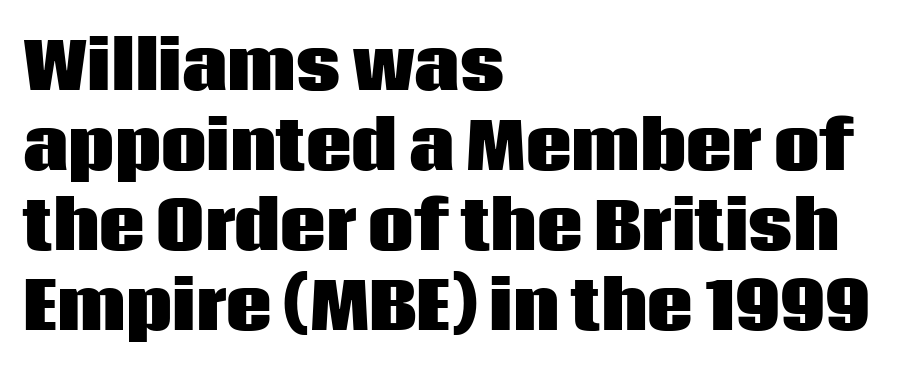
{"serif": "no", "italic": "no", "bold": "yes", "weight": "heavy", "width": "normal", "stroke_contrast": "low", "x_height": "large", "monospaced": "no", "underline": "no", "align": "left", "line_spacing": "normal", "line_spacing_ratio": 1.25, "letter_spacing": "normal", "letter_spacing_em": 0.0, "glyph_px": 64}
